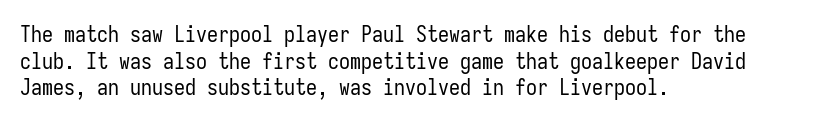
The face used here is rendered with its standard letterfit. The rag falls on the right side of this text block. The typeface has the unassuming heft of standard copy or less. Italic: no, the glyphs are upright roman.
